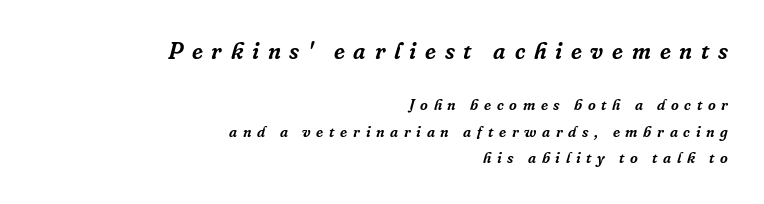
The image shows 23 px text type, italic (leaning right); set right-aligned, line spacing 1.77x, unusually wide letter spacing (+0.38 em), not underlined; the first (top) block is 1.53x larger.
